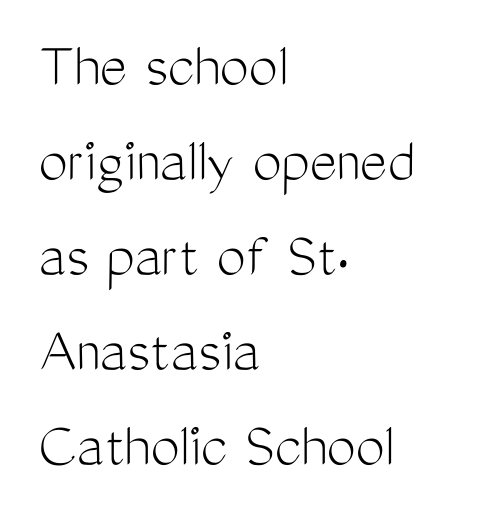
{"serif": "no", "italic": "no", "bold": "no", "weight": "light", "width": "condensed", "stroke_contrast": "medium", "x_height": "medium", "monospaced": "no", "underline": "no", "align": "left", "line_spacing": "normal", "line_spacing_ratio": 1.46, "letter_spacing": "normal", "letter_spacing_em": 0.0, "glyph_px": 65}
